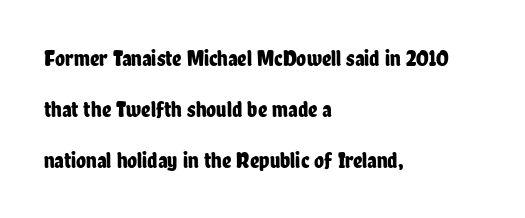
The image shows 23 px text type, upright; set left-aligned, loose line spacing (2.21x), normal letter spacing, not underlined.
